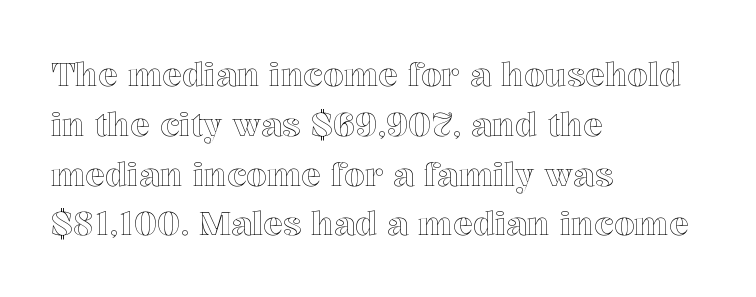
Q: Is the text italic (slanted)? A: No, it is upright.
Q: Is the text underlined? A: No.
Q: How is the paragraph aligned? A: Left-aligned.
Q: Is the spacing between letters normal or unusually wide? A: Normal.
Q: Is the spacing between lines tight, normal or loose? A: Normal.
Q: Width (condensed, normal, or wide)? A: Normal.
Q: x-height? A: Medium.
Q: Monospaced? A: No.
